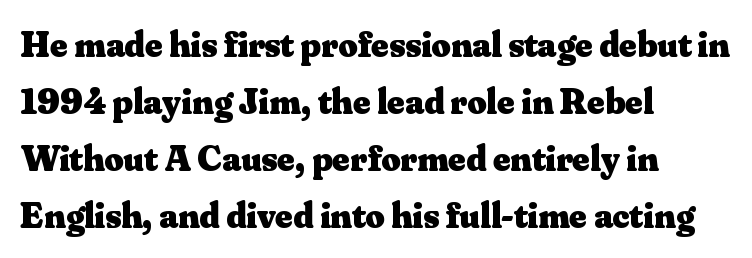
Q: Is the text bold? A: Yes.
Q: Is the text italic (slanted)? A: No, it is upright.
Q: Is the typeface a serif or a sans-serif typeface? A: Serif.
Q: Is the text underlined? A: No.
Q: How is the paragraph aligned? A: Left-aligned.
Q: Is the spacing between letters normal or unusually wide? A: Normal.
Q: Is the spacing between lines tight, normal or loose? A: Normal.
Q: Width (condensed, normal, or wide)? A: Normal.
Q: Stroke contrast? A: Medium.
Q: x-height? A: Small.
Q: Monospaced? A: No.
